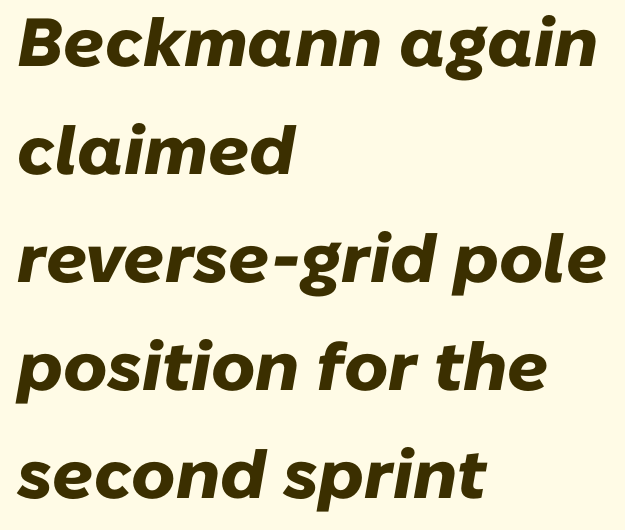
Looks like regular typesetting: each glyph gets only the width it needs. The ragged edge is on the right, which tells us the setting is flush left. Honestly, the row spacing looks completely unremarkable. The face used here is rendered with its standard letterfit. This is oblique type, the kind used for emphasis or titles.
